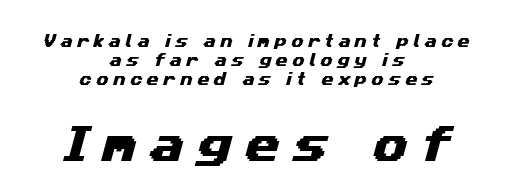
The image shows 40 px wide sans-serif type; set centered, normal line spacing (1.34x), unusually wide letter spacing (+0.32 em), not underlined; the second (bottom) block is 2.86x larger; medium stroke contrast and a medium x-height.
